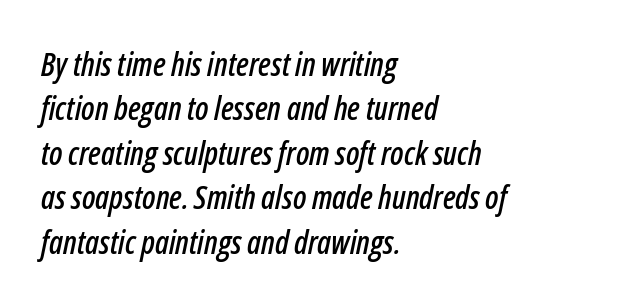
Q: Is the text italic (slanted)? A: Yes, it leans right by about 12 degrees.
Q: Is the text underlined? A: No.
Q: How is the paragraph aligned? A: Left-aligned.
Q: Is the spacing between letters normal or unusually wide? A: Normal.
Q: Is the spacing between lines tight, normal or loose? A: Normal.
Q: Width (condensed, normal, or wide)? A: Condensed.
Q: Stroke contrast? A: Low.
Q: x-height? A: Medium.
Q: Monospaced? A: No.
